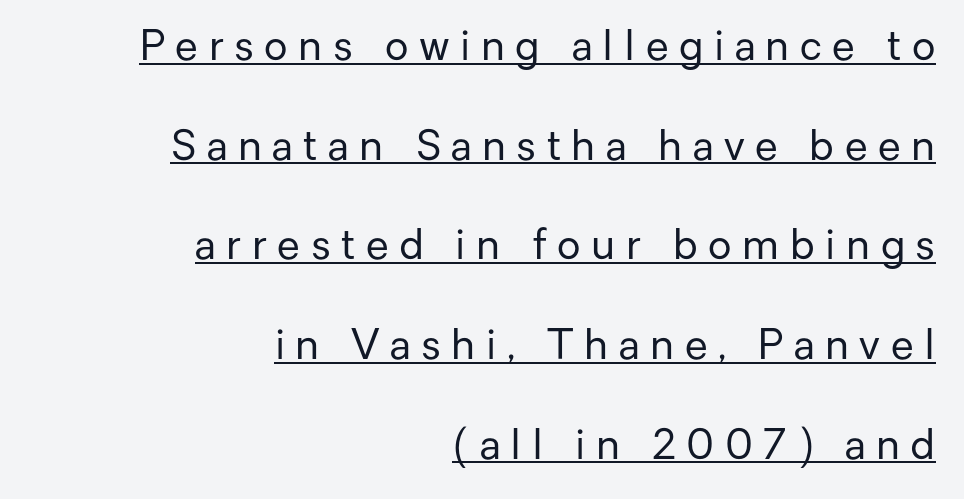
{"serif": "no", "italic": "no", "bold": "no", "weight": "regular", "width": "normal", "stroke_contrast": "low", "x_height": "medium", "monospaced": "no", "underline": "yes", "align": "right", "line_spacing": "loose", "line_spacing_ratio": 2.43, "letter_spacing": "wide", "letter_spacing_em": 0.26, "glyph_px": 41}
